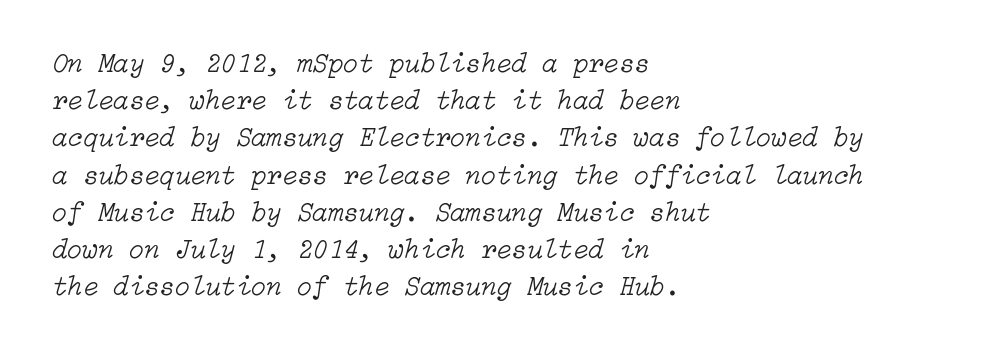
{"italic": "yes", "lean": "right", "slant_degrees": 15, "bold": "no", "weight": "light", "width": "normal", "stroke_contrast": "low", "x_height": "medium", "underline": "no", "align": "left", "line_spacing": "normal", "line_spacing_ratio": 1.33, "letter_spacing": "normal", "letter_spacing_em": 0.0, "glyph_px": 28}
